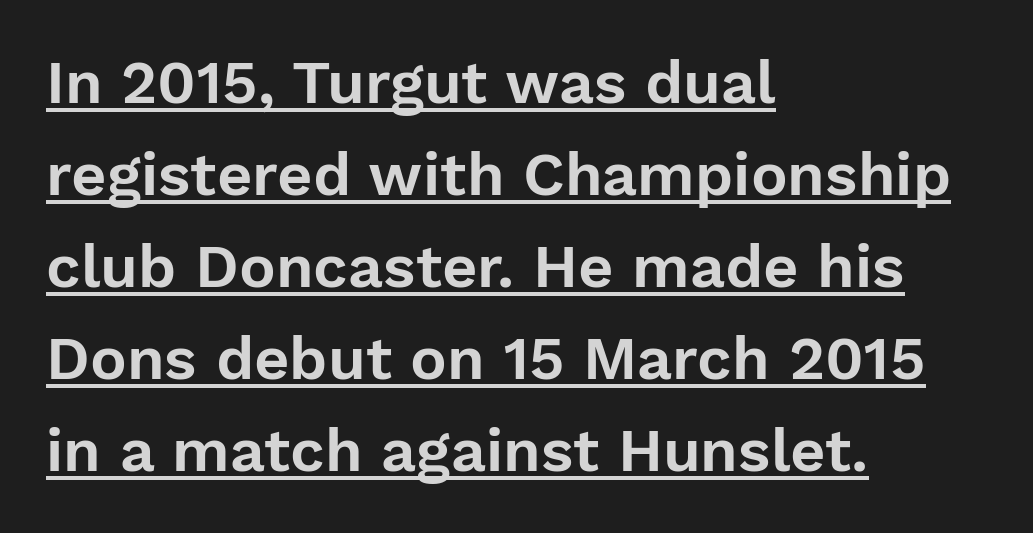
{"serif": "no", "italic": "no", "width": "normal", "stroke_contrast": "low", "x_height": "medium", "monospaced": "no", "underline": "yes", "align": "left", "line_spacing": "normal", "line_spacing_ratio": 1.51, "letter_spacing": "normal", "letter_spacing_em": 0.0, "glyph_px": 61}
